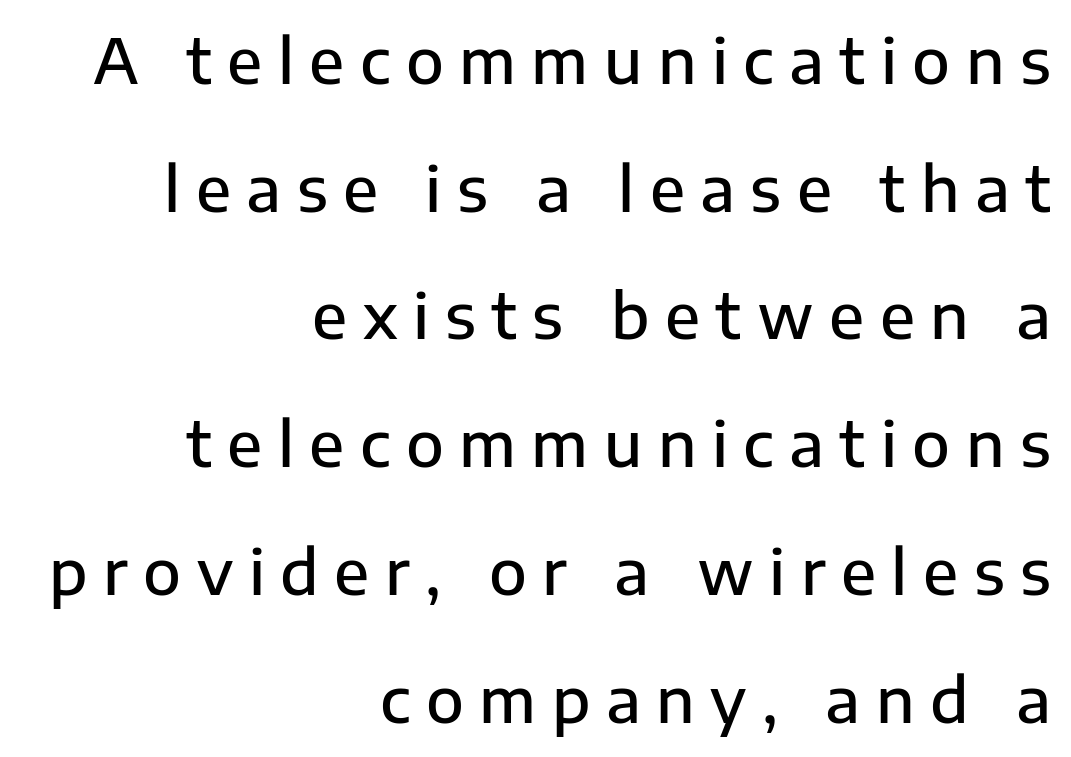
{"serif": "no", "italic": "no", "bold": "semi", "weight": "semibold", "width": "normal", "stroke_contrast": "low", "x_height": "medium", "monospaced": "no", "underline": "no", "align": "right", "line_spacing": "loose", "line_spacing_ratio": 2.06, "letter_spacing": "wide", "letter_spacing_em": 0.25, "glyph_px": 62}
